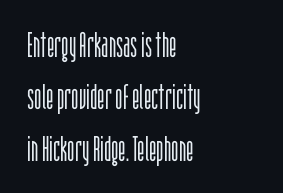
Q: Is the text bold? A: No.
Q: Is the text italic (slanted)? A: No, it is upright.
Q: Is the typeface a serif or a sans-serif typeface? A: Sans-serif.
Q: Is the text underlined? A: No.
Q: How is the paragraph aligned? A: Left-aligned.
Q: Is the spacing between letters normal or unusually wide? A: Normal.
Q: Is the spacing between lines tight, normal or loose? A: Normal.
Q: Width (condensed, normal, or wide)? A: Condensed.
Q: Stroke contrast? A: Low.
Q: x-height? A: Large.
Q: Monospaced? A: No.
